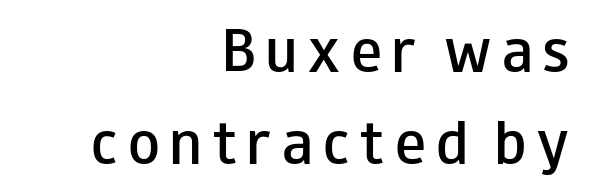
{"serif": "no", "italic": "no", "bold": "semi", "weight": "semibold", "width": "wide", "stroke_contrast": "low", "x_height": "small", "monospaced": "no", "underline": "no", "align": "right", "line_spacing_ratio": 1.77, "glyph_px": 52}
